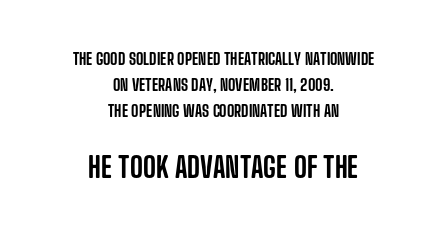
Q: Is the text italic (slanted)? A: No, it is upright.
Q: Is the typeface a serif or a sans-serif typeface? A: Sans-serif.
Q: Is the text underlined? A: No.
Q: How is the paragraph aligned? A: Centered.
Q: Is the spacing between letters normal or unusually wide? A: Normal.
Q: Is the spacing between lines tight, normal or loose? A: Normal.
Q: Which block of text is set in a larger size, the first (top) or the second (bottom)? A: The second (bottom) one.
Q: Width (condensed, normal, or wide)? A: Condensed.
Q: Stroke contrast? A: Low.
Q: x-height? A: Large.
Q: Monospaced? A: No.
